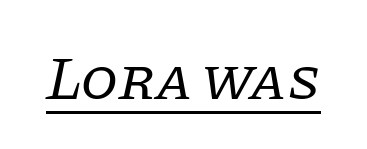
Q: Is the text bold? A: No.
Q: Is the text italic (slanted)? A: Yes, it leans right by about 11 degrees.
Q: Is the typeface a serif or a sans-serif typeface? A: Serif.
Q: Is the text underlined? A: Yes.
Q: Is the spacing between letters normal or unusually wide? A: Normal.
Q: Width (condensed, normal, or wide)? A: Normal.
Q: Stroke contrast? A: Low.
Q: x-height? A: Large.
Q: Monospaced? A: No.
